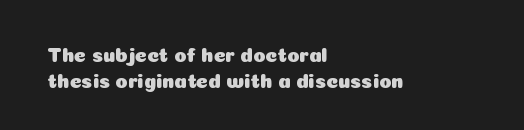
Nobody drew a line under any word here. Italic? Not at all — the glyphs are vertical. The rendering uses a moderate line-height, typical for paragraphs. You could call the tracking neutral — neither tight nor loose. This sample is left-justified, so line endings fall wherever the words run out.
